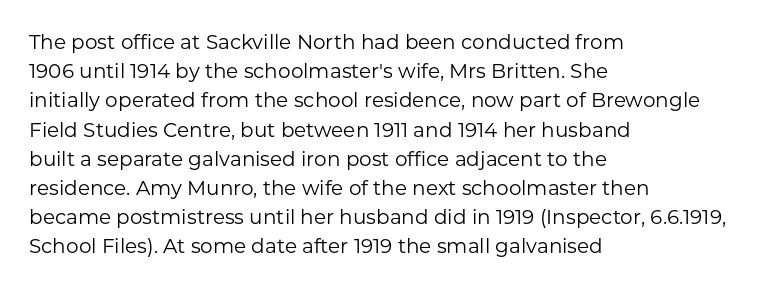
The image shows 20 px text type, upright; set left-aligned, normal line spacing (1.46x), normal letter spacing, not underlined.
